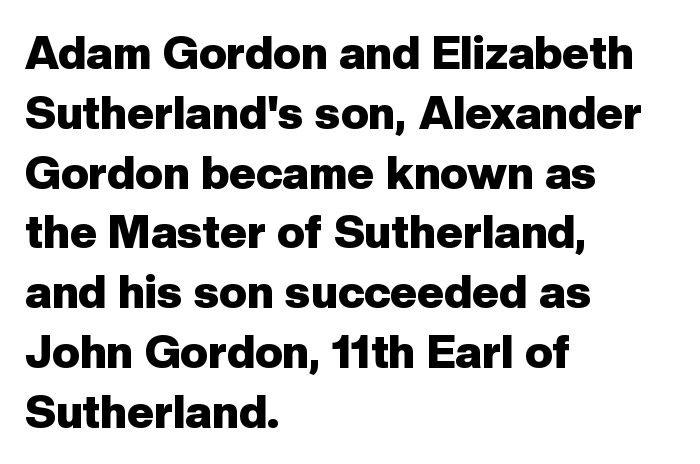
The image shows 46 px heavy sans-serif type, upright; set left-aligned, normal line spacing (1.3x), normal letter spacing, not underlined; low stroke contrast and a medium x-height.
